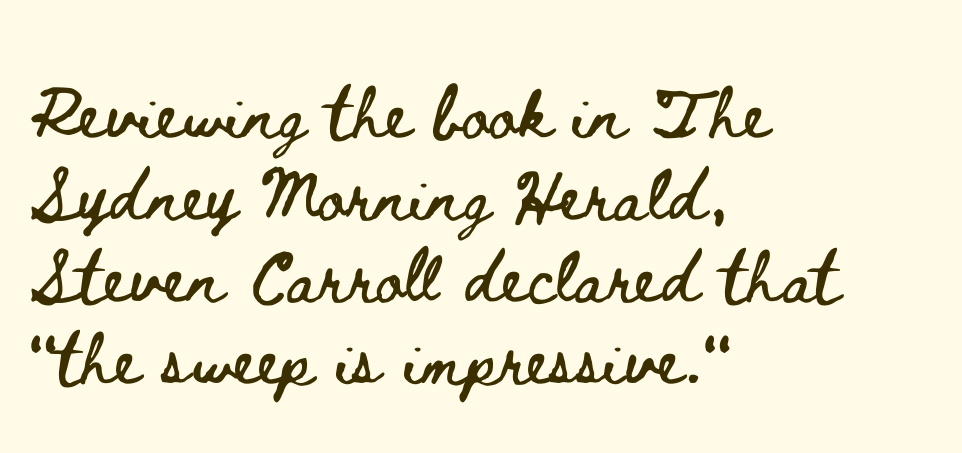
{"width": "wide", "stroke_contrast": "low", "x_height": "small", "monospaced": "no", "underline": "no", "align": "left", "line_spacing_ratio": 1.24, "letter_spacing": "normal", "letter_spacing_em": 0.0, "glyph_px": 66}
